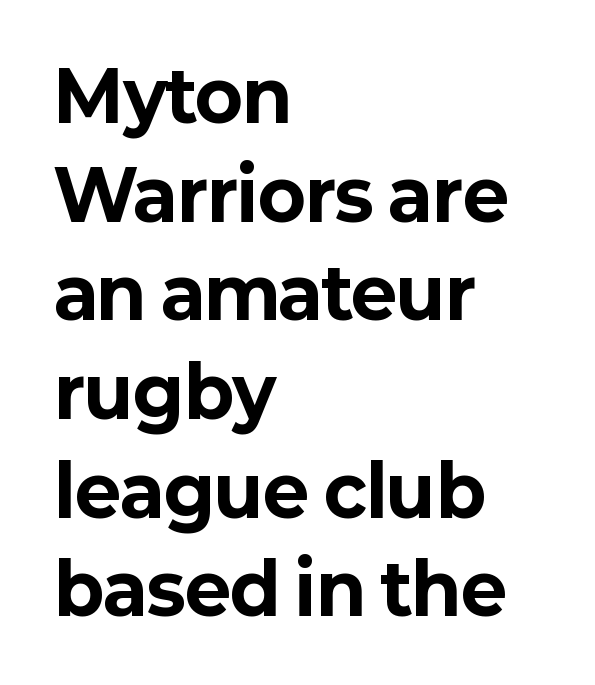
The image shows 70 px bold sans-serif type, upright; set left-aligned, normal line spacing (1.41x), normal letter spacing, not underlined; low stroke contrast and a medium x-height.
